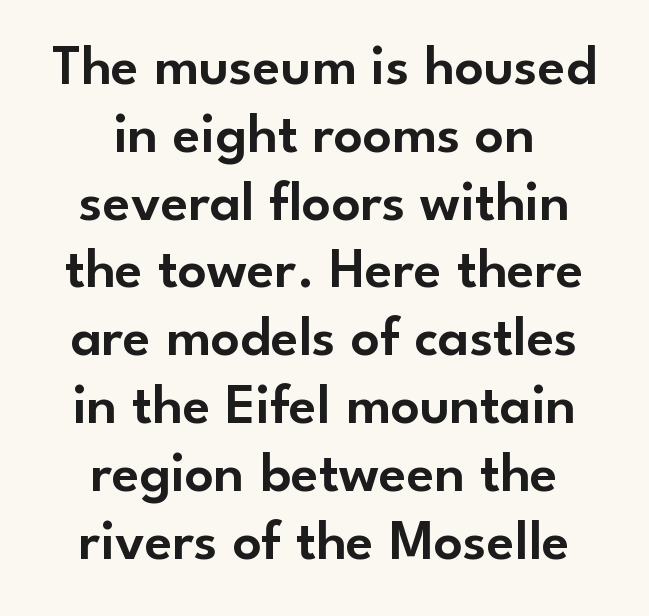
The image shows 57 px sans-serif type, upright; set centered, line spacing 1.19x, normal letter spacing, not underlined; low stroke contrast and a small x-height.
